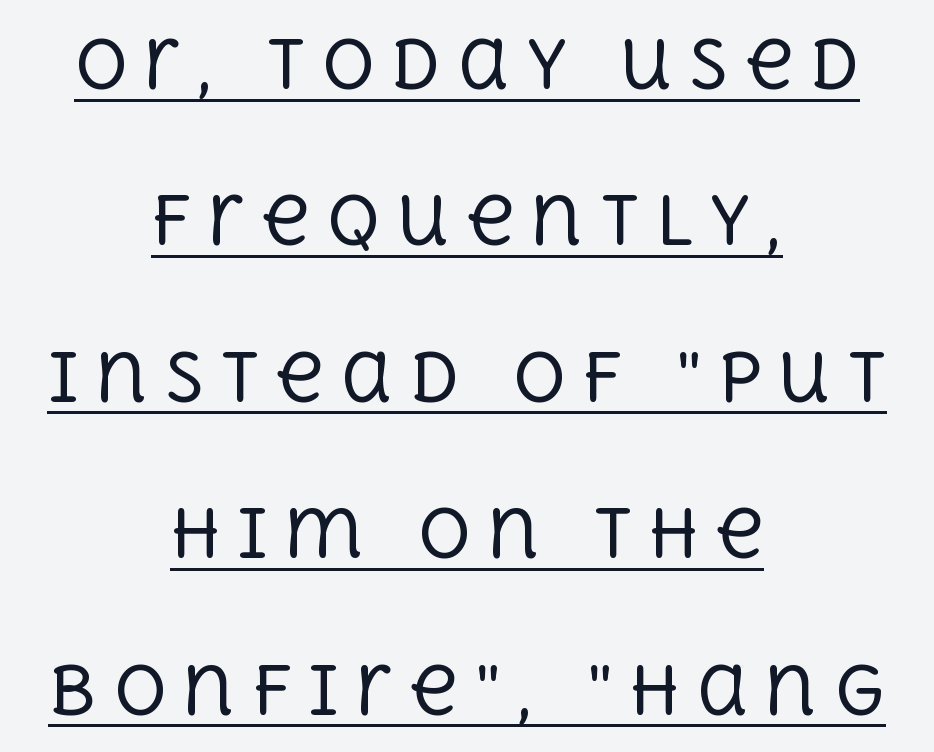
Q: Is the text bold? A: No.
Q: Is the text italic (slanted)? A: No, it is upright.
Q: Is the typeface a serif or a sans-serif typeface? A: Serif.
Q: Is the text underlined? A: Yes.
Q: How is the paragraph aligned? A: Centered.
Q: Is the spacing between letters normal or unusually wide? A: Unusually wide.
Q: Is the spacing between lines tight, normal or loose? A: Loose.
Q: Width (condensed, normal, or wide)? A: Normal.
Q: x-height? A: Large.
Q: Monospaced? A: No.
